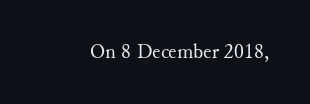
The image shows 21 px text type, upright; set normal letter spacing, not underlined.
